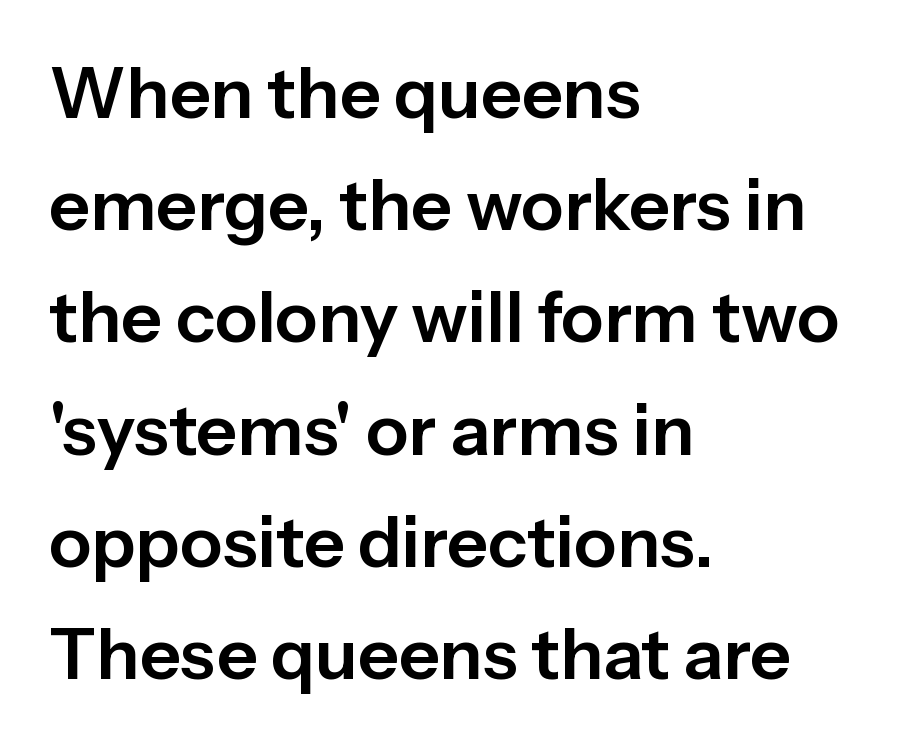
The image shows 71 px sans-serif type, upright; set left-aligned, normal line spacing (1.58x), normal letter spacing, not underlined; low stroke contrast and a medium x-height.
